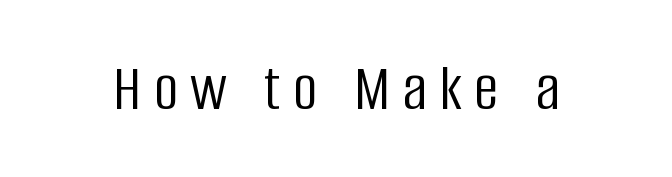
{"serif": "no", "italic": "no", "bold": "no", "weight": "light", "width": "condensed", "stroke_contrast": "low", "x_height": "large", "monospaced": "no", "underline": "no", "glyph_px": 68}
